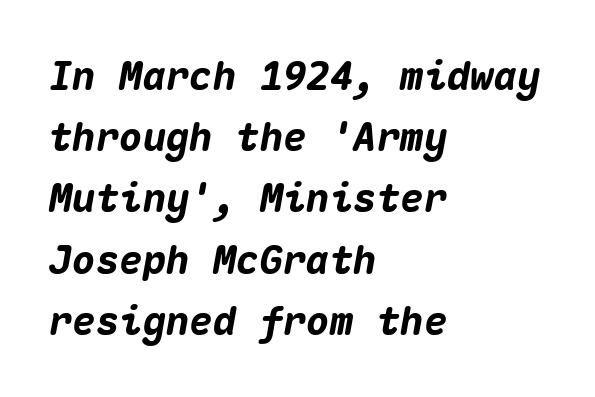
{"italic": "yes", "lean": "right", "slant_degrees": 10, "bold": "yes", "weight": "heavy", "width": "normal", "stroke_contrast": "medium", "x_height": "medium", "monospaced": "yes", "underline": "no", "align": "left", "line_spacing": "normal", "line_spacing_ratio": 1.57, "letter_spacing": "normal", "letter_spacing_em": 0.0, "glyph_px": 39}
